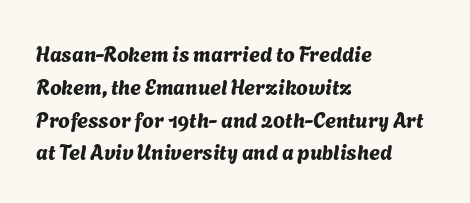
Q: Is the text underlined? A: No.
Q: How is the paragraph aligned? A: Left-aligned.
Q: Is the spacing between letters normal or unusually wide? A: Normal.
Q: Is the spacing between lines tight, normal or loose? A: Normal.
